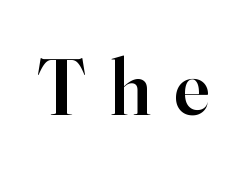
The image shows 79 px semibold serif type, upright; set unusually wide letter spacing (+0.3 em), not underlined; high stroke contrast and a small x-height.
